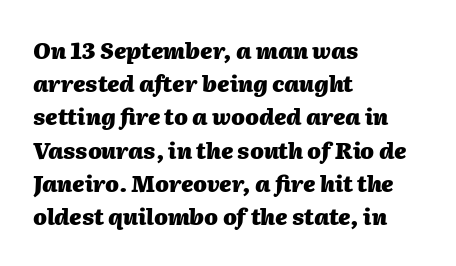
Q: Is the text bold? A: Yes.
Q: Is the text italic (slanted)? A: Yes, it leans right by about 2 degrees.
Q: Is the text underlined? A: No.
Q: How is the paragraph aligned? A: Left-aligned.
Q: Is the spacing between letters normal or unusually wide? A: Normal.
Q: Is the spacing between lines tight, normal or loose? A: Normal.
